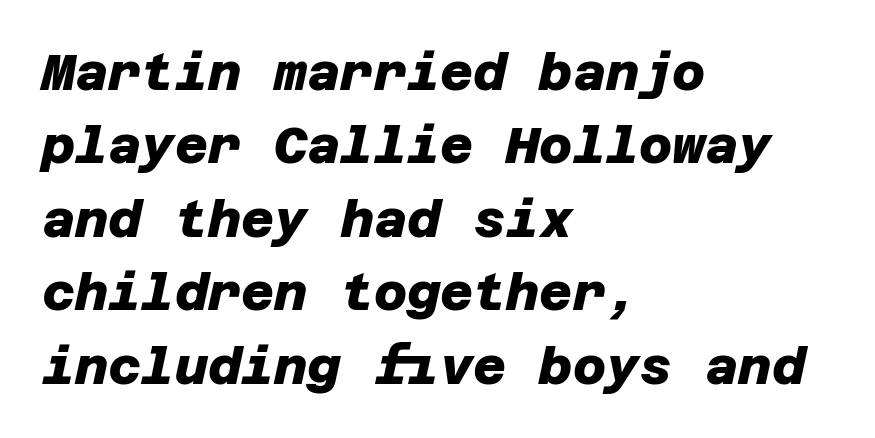
Q: Is the text bold? A: Yes.
Q: Is the typeface a serif or a sans-serif typeface? A: Sans-serif.
Q: Is the text underlined? A: No.
Q: How is the paragraph aligned? A: Left-aligned.
Q: Is the spacing between letters normal or unusually wide? A: Normal.
Q: Is the spacing between lines tight, normal or loose? A: Normal.
Q: Width (condensed, normal, or wide)? A: Normal.
Q: Stroke contrast? A: Low.
Q: x-height? A: Large.
